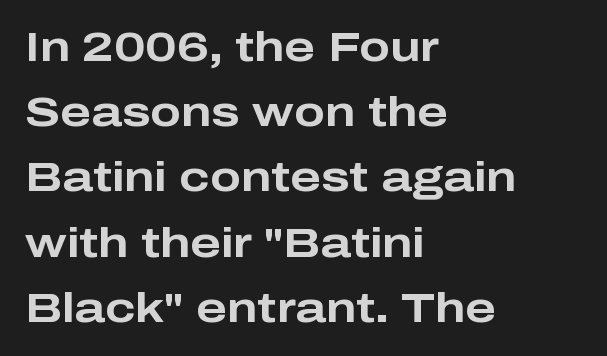
{"serif": "no", "italic": "no", "bold": "yes", "weight": "bold", "width": "wide", "stroke_contrast": "low", "x_height": "medium", "monospaced": "no", "underline": "no", "align": "left", "line_spacing": "normal", "line_spacing_ratio": 1.59, "letter_spacing": "normal", "letter_spacing_em": 0.0, "glyph_px": 41}
